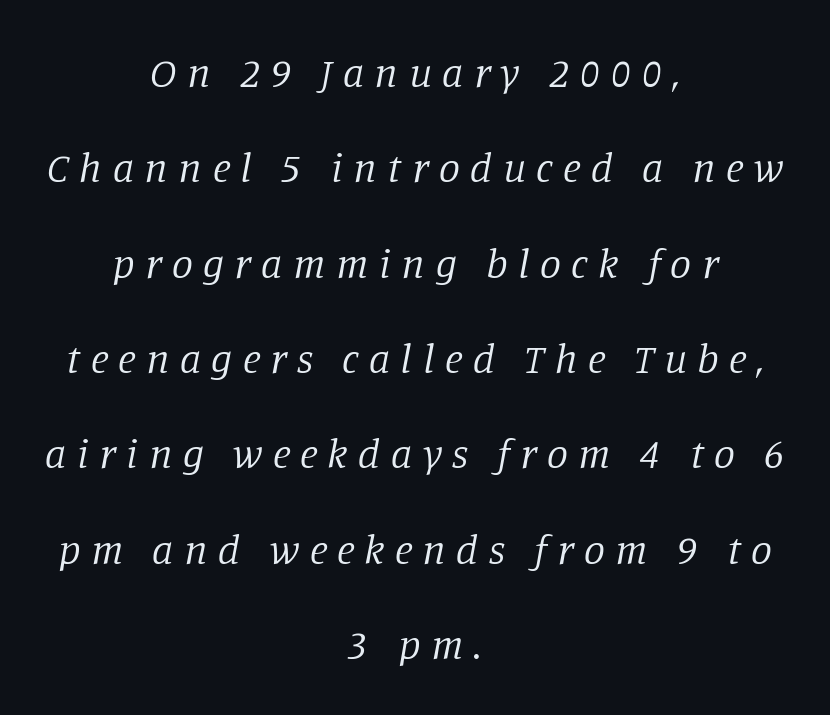
Q: Is the text bold? A: No.
Q: Is the text italic (slanted)? A: Yes, it leans right by about 11 degrees.
Q: Is the typeface a serif or a sans-serif typeface? A: Serif.
Q: Is the text underlined? A: No.
Q: How is the paragraph aligned? A: Centered.
Q: Is the spacing between letters normal or unusually wide? A: Unusually wide.
Q: Is the spacing between lines tight, normal or loose? A: Loose.
Q: Width (condensed, normal, or wide)? A: Normal.
Q: Stroke contrast? A: Low.
Q: x-height? A: Large.
Q: Monospaced? A: No.
